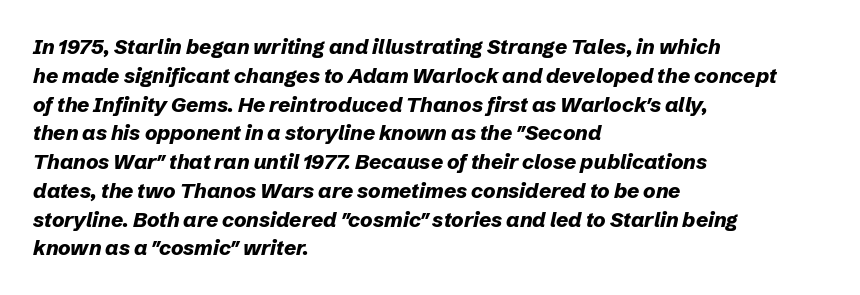
The image shows 21 px bold type, italic (leaning right); set left-aligned, normal line spacing (1.37x), normal letter spacing, not underlined.
